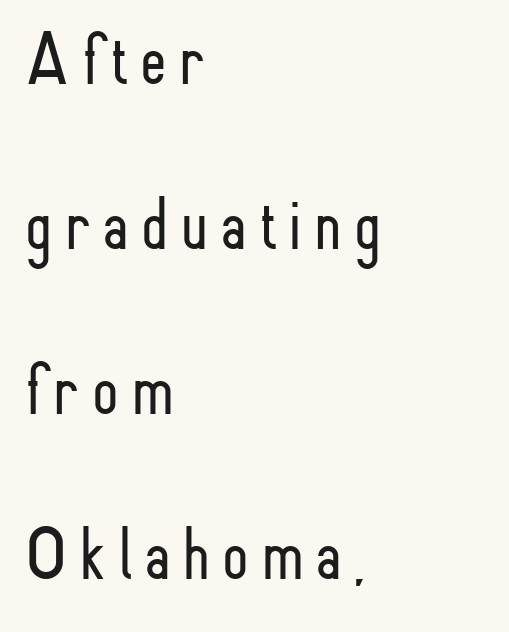
The image shows 76 px light, condensed sans-serif type, upright; set left-aligned, loose line spacing (2.17x), not underlined; low stroke contrast and a small x-height.
